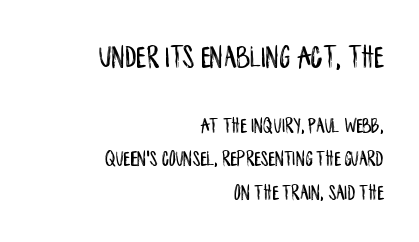
The image shows 33 px condensed sans-serif type, upright; set right-aligned, normal line spacing (1.51x), normal letter spacing, not underlined; the first (top) block is 1.5x larger; low stroke contrast and a large x-height.
